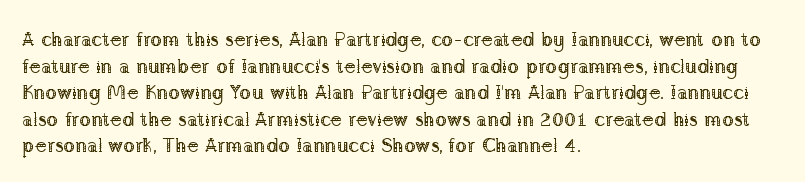
Does the copy run flush right? No — it runs flush left. The block of text has a typical density, with ordinary space between rows. This sample uses plain, unmodified letter spacing. The zone under the glyphs is completely vacant. A roman cut, with each character standing at attention. Stem width sits at or under what a default text font uses.
